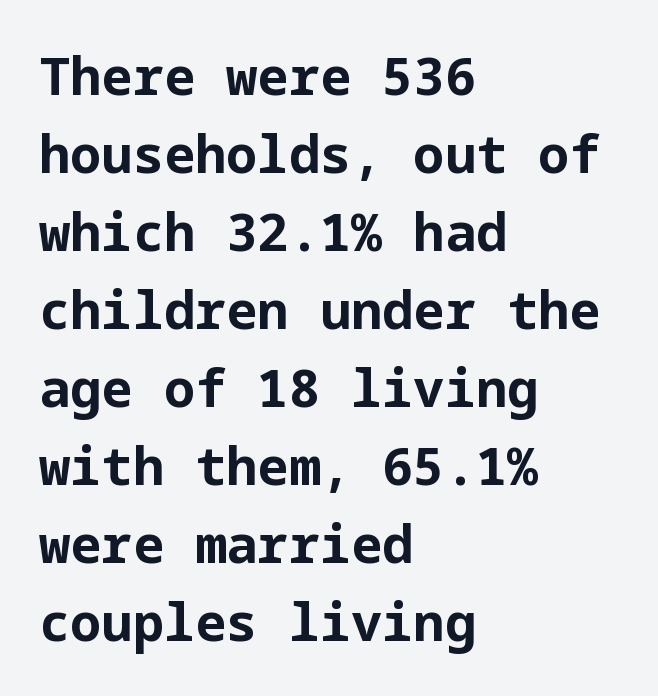
{"serif": "no", "italic": "no", "bold": "yes", "weight": "bold", "width": "normal", "stroke_contrast": "low", "x_height": "medium", "underline": "no", "align": "left", "line_spacing": "normal", "line_spacing_ratio": 1.5, "letter_spacing": "normal", "letter_spacing_em": 0.0, "glyph_px": 52}
